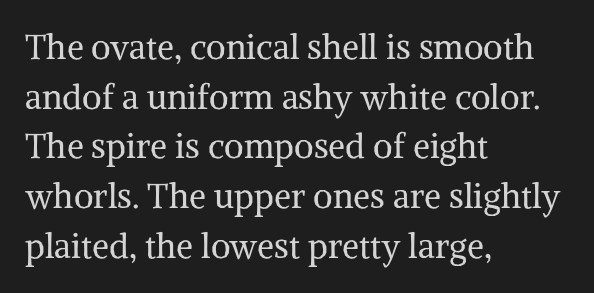
The image shows 34 px regular-weight serif type, upright; set left-aligned, normal line spacing (1.46x), normal letter spacing, not underlined; medium stroke contrast and a medium x-height.
